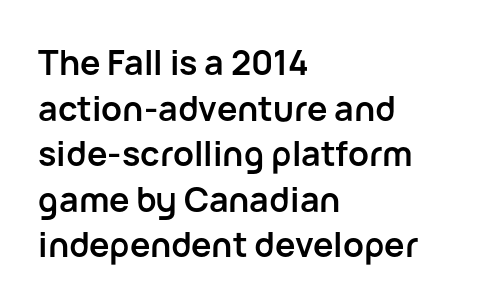
The image shows 34 px semibold sans-serif type, upright; set left-aligned, normal line spacing (1.34x), normal letter spacing, not underlined; low stroke contrast and a medium x-height.
